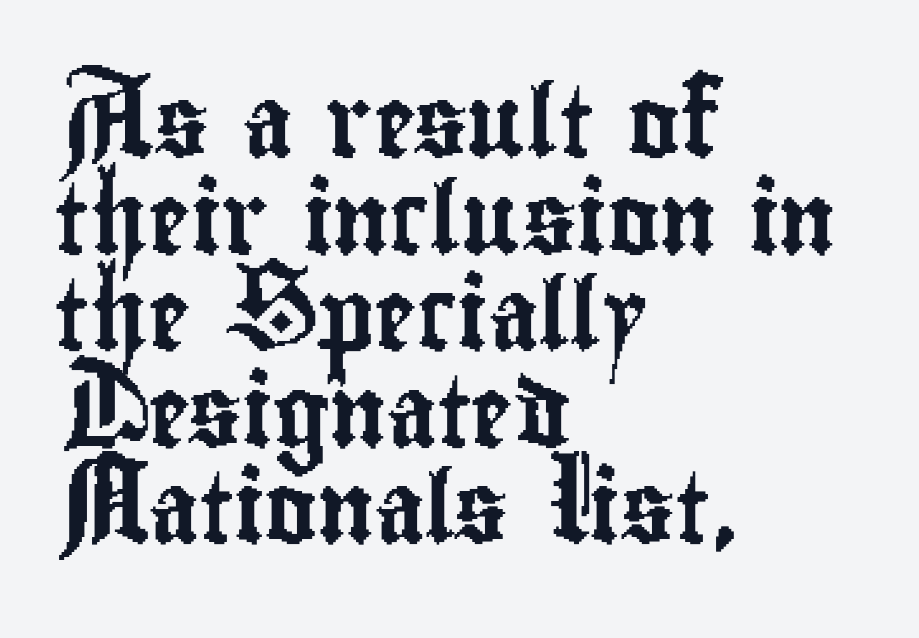
The image shows 71 px condensed sans-serif type, upright; set left-aligned, normal line spacing (1.36x), normal letter spacing, not underlined; low stroke contrast and a small x-height.
